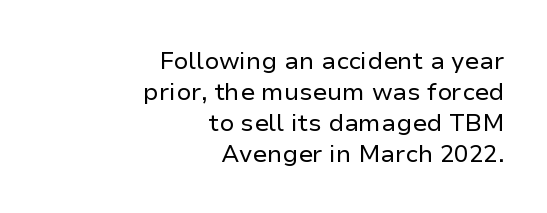
Q: Is the text bold? A: No.
Q: Is the text italic (slanted)? A: No, it is upright.
Q: Is the text underlined? A: No.
Q: How is the paragraph aligned? A: Right-aligned.
Q: Is the spacing between letters normal or unusually wide? A: Normal.
Q: Is the spacing between lines tight, normal or loose? A: Normal.
